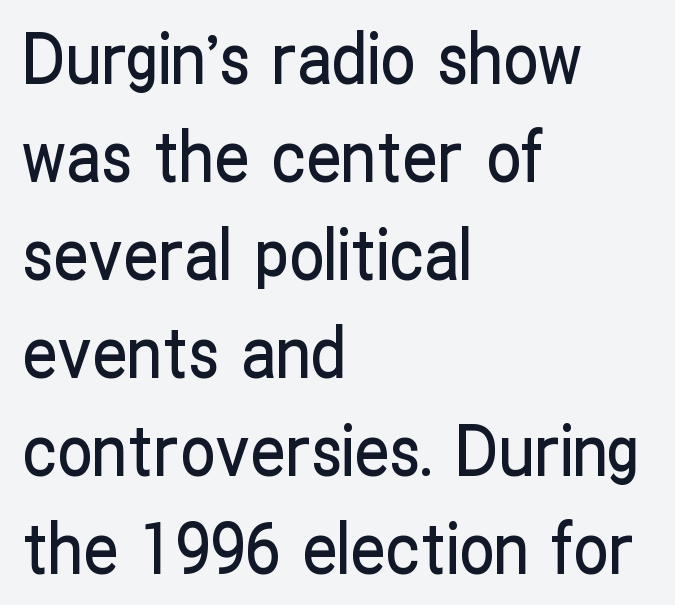
{"serif": "no", "italic": "no", "width": "condensed", "stroke_contrast": "low", "x_height": "medium", "monospaced": "no", "underline": "no", "align": "left", "line_spacing": "normal", "line_spacing_ratio": 1.4, "letter_spacing": "normal", "letter_spacing_em": 0.0, "glyph_px": 70}
